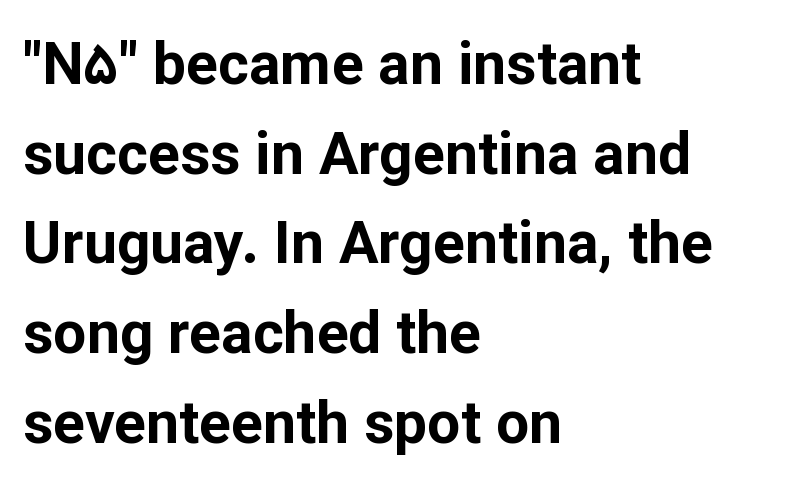
{"serif": "no", "italic": "no", "bold": "yes", "weight": "bold", "width": "normal", "stroke_contrast": "low", "x_height": "medium", "monospaced": "no", "underline": "no", "align": "left", "line_spacing": "normal", "line_spacing_ratio": 1.52, "letter_spacing": "normal", "letter_spacing_em": 0.0, "glyph_px": 59}
